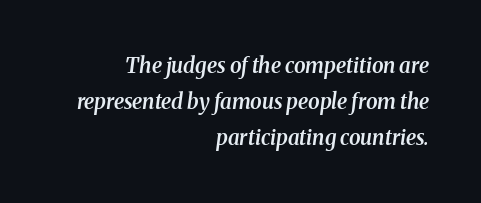
{"italic": "yes", "lean": "right", "slant_degrees": 8, "bold": "semi", "underline": "no", "align": "right", "line_spacing_ratio": 1.71, "letter_spacing": "normal", "letter_spacing_em": 0.0, "glyph_px": 21}
